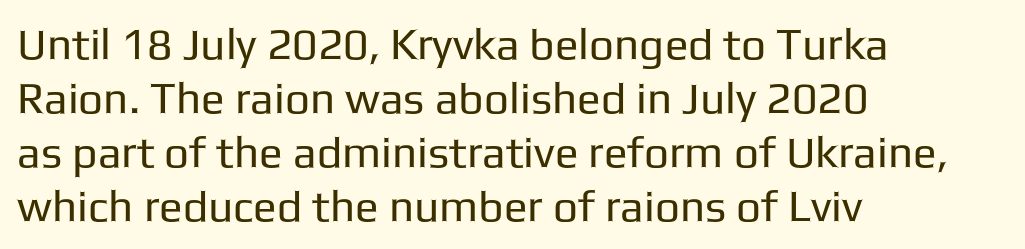
Caption: multi-line text, flush left, ragged right. The rendering uses natural spacing where letterforms have individual widths. Every character sits straight up, as roman type does. Rule under the text: the space is simply empty. Check where the strokes stop: nothing finishes them off — pure sans.
